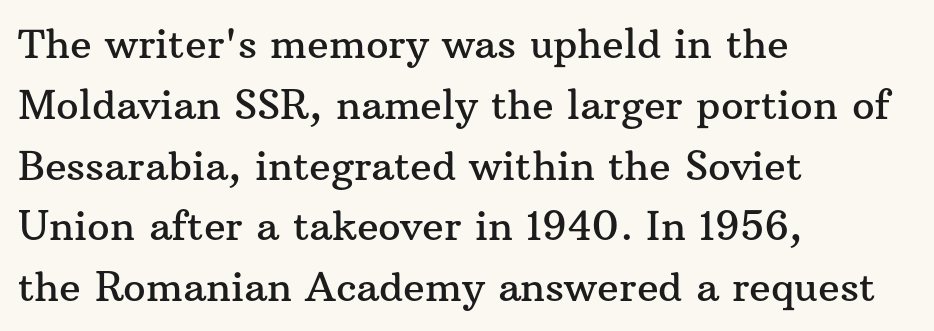
The image shows 40 px serif type, upright; set left-aligned, normal line spacing (1.52x), normal letter spacing, not underlined; medium stroke contrast and a medium x-height.
